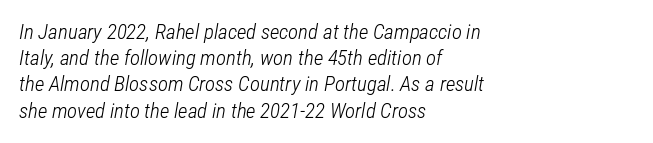
Q: Is the text bold? A: No.
Q: Is the text italic (slanted)? A: Yes, it leans right by about 12 degrees.
Q: Is the text underlined? A: No.
Q: How is the paragraph aligned? A: Left-aligned.
Q: Is the spacing between letters normal or unusually wide? A: Normal.
Q: Is the spacing between lines tight, normal or loose? A: Normal.
